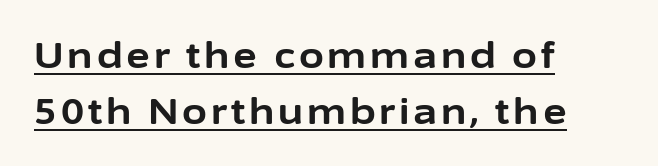
Q: Is the text bold? A: Yes.
Q: Is the text italic (slanted)? A: No, it is upright.
Q: Is the typeface a serif or a sans-serif typeface? A: Sans-serif.
Q: Is the text underlined? A: Yes.
Q: How is the paragraph aligned? A: Left-aligned.
Q: Is the spacing between lines tight, normal or loose? A: Normal.
Q: Width (condensed, normal, or wide)? A: Normal.
Q: Stroke contrast? A: Low.
Q: x-height? A: Medium.
Q: Monospaced? A: No.
